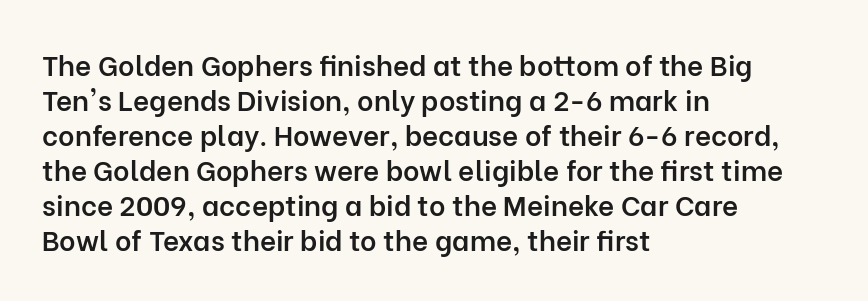
{"serif": "no", "italic": "no", "bold": "semi", "weight": "semibold", "width": "normal", "stroke_contrast": "low", "x_height": "medium", "monospaced": "no", "underline": "no", "align": "left", "line_spacing": "normal", "line_spacing_ratio": 1.25, "letter_spacing": "normal", "letter_spacing_em": 0.0, "glyph_px": 28}
